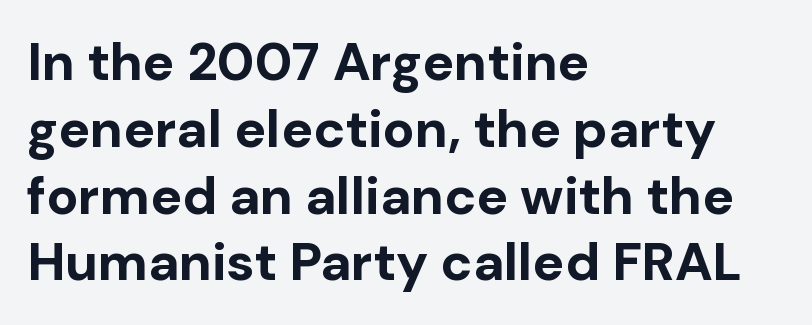
The image shows 53 px bold sans-serif type, upright; set left-aligned, normal line spacing (1.26x), normal letter spacing, not underlined; low stroke contrast and a medium x-height.
